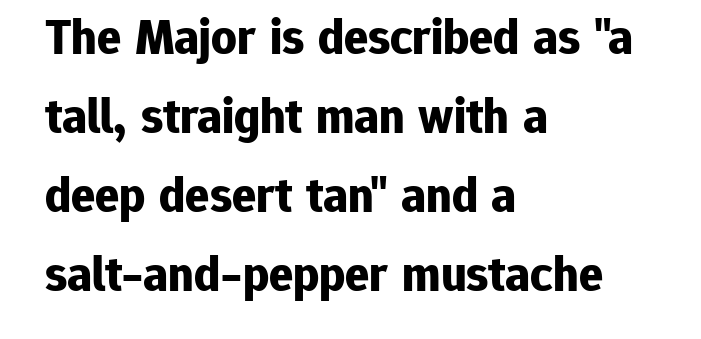
Strong, thick strokes mark this as bold type. This rendering uses left alignment, leaving the right contour irregular. Interline gaps are of average width in this sample. Glance below the letters and you will spot only blank space. The face used here is proportionally spaced, like ordinary book or web type. Standard letterfit; no display-style spreading of the glyphs.
